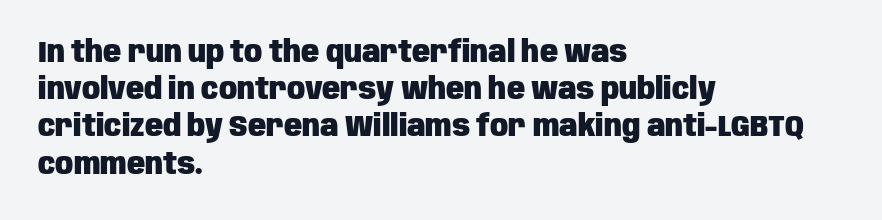
{"serif": "no", "italic": "no", "bold": "yes", "weight": "heavy", "width": "condensed", "stroke_contrast": "low", "x_height": "large", "monospaced": "no", "underline": "no", "align": "left", "line_spacing_ratio": 1.24, "letter_spacing": "normal", "letter_spacing_em": 0.0, "glyph_px": 30}
